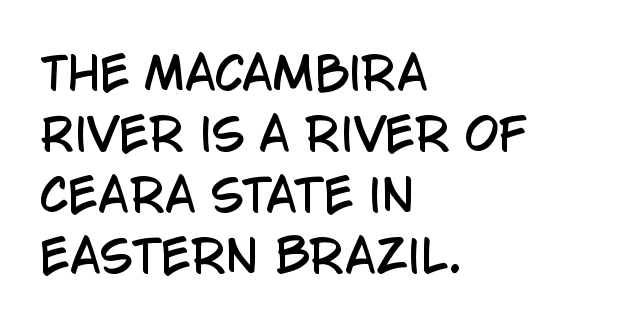
Character widths vary here, with narrow letters taking less room than wide ones. A typesetter would call this zero additional tracking. The lines in this sample share a left origin and differ only in where they stop. Classification — sans serif.
